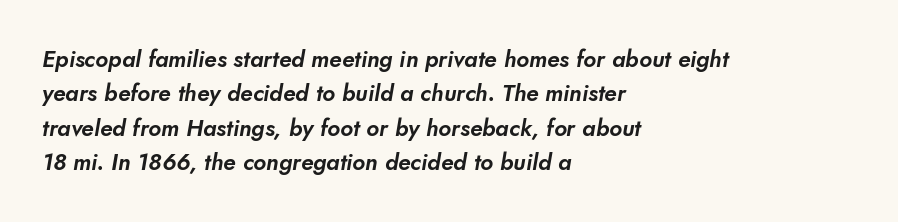
{"underline": "no", "align": "left", "line_spacing": "normal", "line_spacing_ratio": 1.5, "letter_spacing": "normal", "letter_spacing_em": 0.0, "glyph_px": 23}
